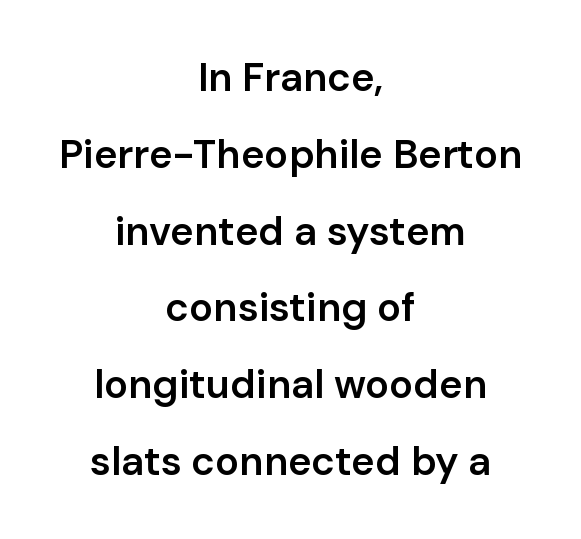
Q: Is the text bold? A: Semi-bold.
Q: Is the text italic (slanted)? A: No, it is upright.
Q: Is the typeface a serif or a sans-serif typeface? A: Sans-serif.
Q: Is the text underlined? A: No.
Q: How is the paragraph aligned? A: Centered.
Q: Is the spacing between letters normal or unusually wide? A: Normal.
Q: Is the spacing between lines tight, normal or loose? A: Loose.
Q: Width (condensed, normal, or wide)? A: Normal.
Q: Stroke contrast? A: Low.
Q: x-height? A: Medium.
Q: Monospaced? A: No.
